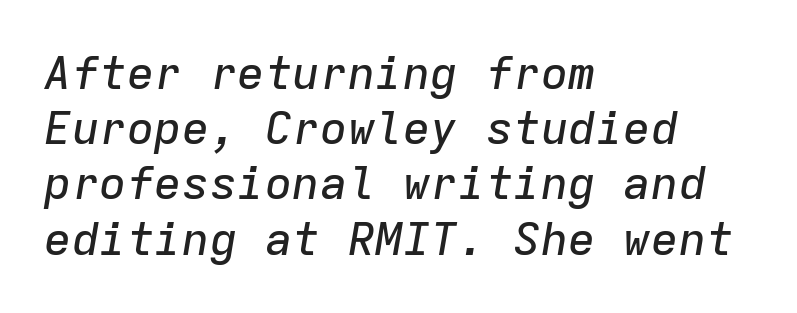
{"italic": "yes", "lean": "right", "slant_degrees": 9, "width": "normal", "stroke_contrast": "low", "x_height": "medium", "monospaced": "yes", "underline": "no", "align": "left", "line_spacing_ratio": 1.2, "letter_spacing": "normal", "letter_spacing_em": 0.0, "glyph_px": 46}
